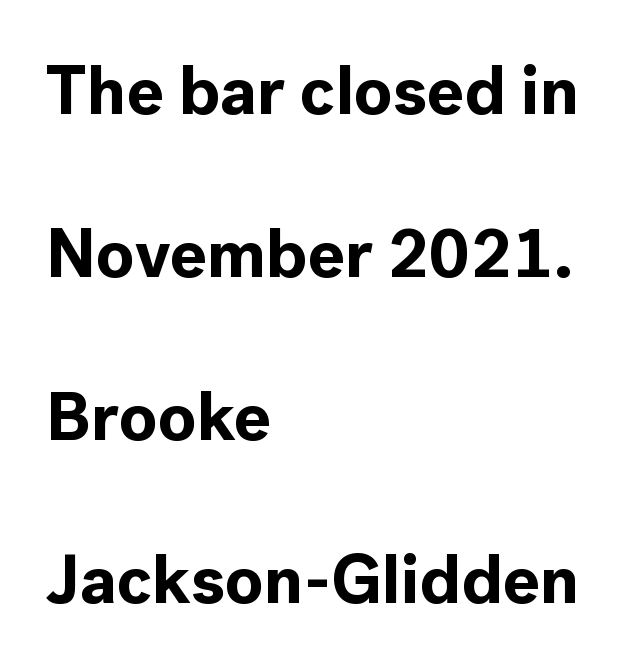
{"serif": "no", "italic": "no", "bold": "yes", "weight": "bold", "width": "normal", "x_height": "medium", "monospaced": "no", "underline": "no", "align": "left", "line_spacing": "loose", "line_spacing_ratio": 2.36, "letter_spacing": "normal", "letter_spacing_em": 0.0, "glyph_px": 69}
